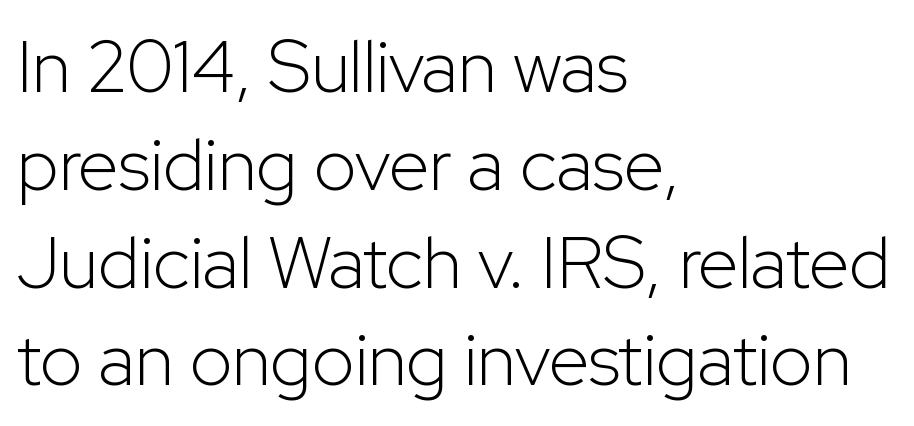
{"serif": "no", "italic": "no", "bold": "no", "weight": "light", "width": "normal", "stroke_contrast": "low", "x_height": "medium", "monospaced": "no", "underline": "no", "align": "left", "line_spacing": "normal", "line_spacing_ratio": 1.34, "letter_spacing": "normal", "letter_spacing_em": 0.0, "glyph_px": 73}
